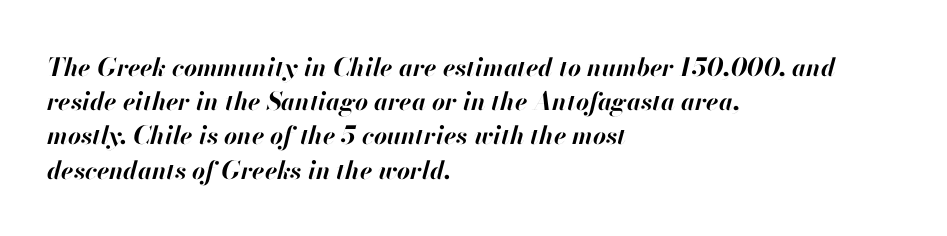
The space beneath each line is pristine and unruled. Each new line begins a customary step beneath the previous one. A typesetter would call this zero additional tracking. Yep, that's italic — everything's leaning. Typesetter's note: full bold, strokes at maximum text heaviness. The lines in this sample share a left origin and differ only in where they stop.
